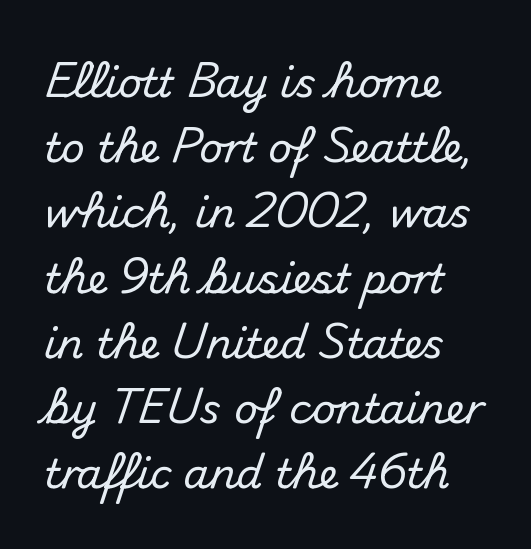
The image shows 41 px sans-serif type; set left-aligned, normal line spacing (1.59x), normal letter spacing, not underlined; medium stroke contrast and a small x-height.
